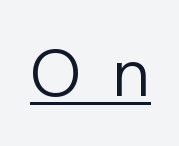
The face used here is proportionally spaced, like ordinary book or web type. The cut favours lightness, reaching ordinary text weight at its darkest. Is there an underline? Yes — a line sits under the letters. The letters are spread apart with noticeably loose tracking. Italic: no, the glyphs are upright roman. Font category for this specimen: sans-serif.
